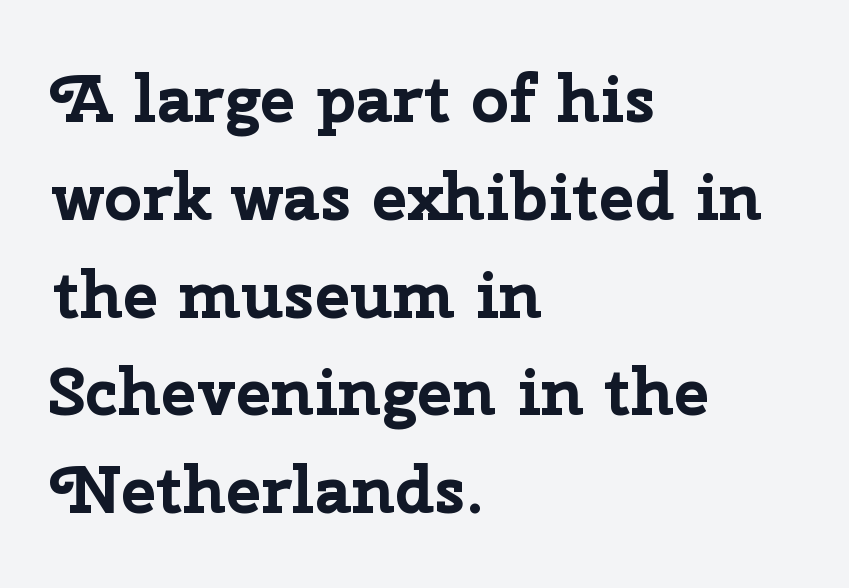
A typesetter would call this leading conventional body-copy spacing. Serif or sans? Sans — the stroke terminals are bare. Note the varied advance widths — an 'i' is clearly narrower than an 'm'. Style check: upright.
